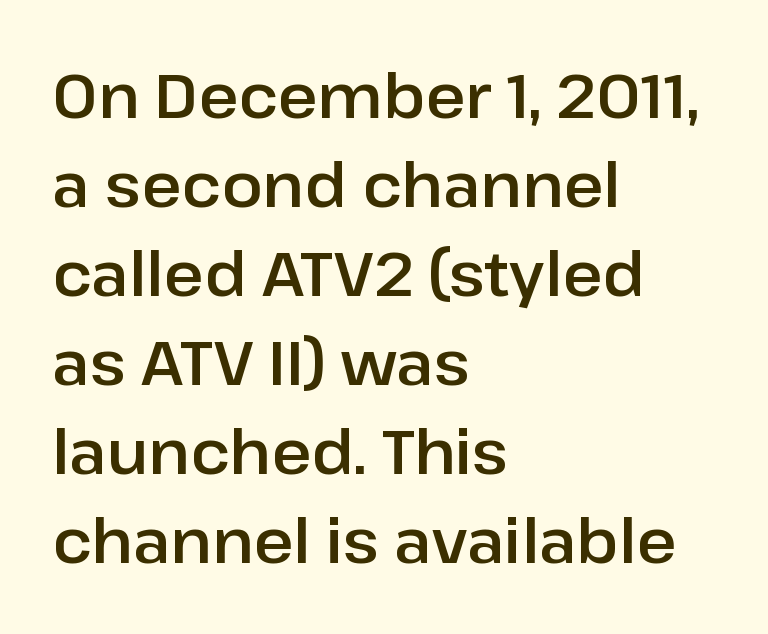
Q: Is the text italic (slanted)? A: No, it is upright.
Q: Is the typeface a serif or a sans-serif typeface? A: Sans-serif.
Q: Is the text underlined? A: No.
Q: How is the paragraph aligned? A: Left-aligned.
Q: Is the spacing between letters normal or unusually wide? A: Normal.
Q: Is the spacing between lines tight, normal or loose? A: Normal.
Q: Width (condensed, normal, or wide)? A: Normal.
Q: Stroke contrast? A: Low.
Q: x-height? A: Medium.
Q: Monospaced? A: No.
